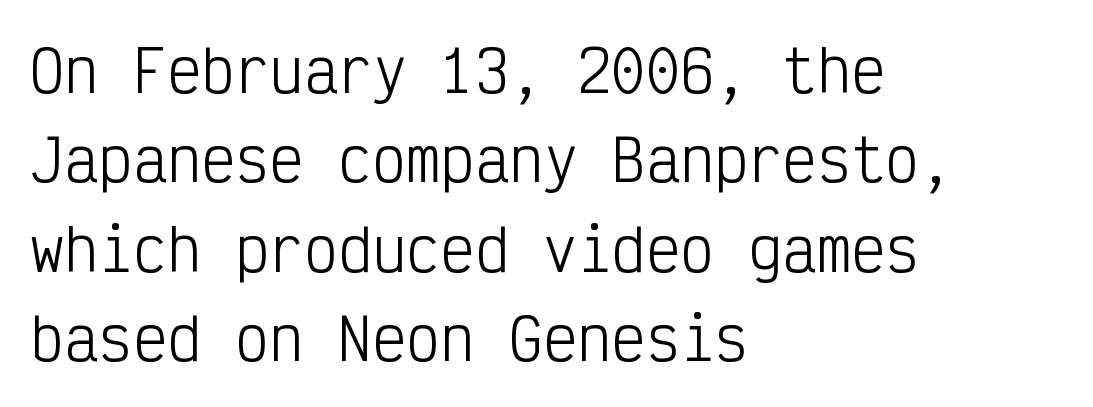
A roman cut, with each character standing at attention. Only glyphs here, with clear space below each row. Compared with typical body copy, the letter spacing here is the same. These lines are set flush left with a ragged right edge.
